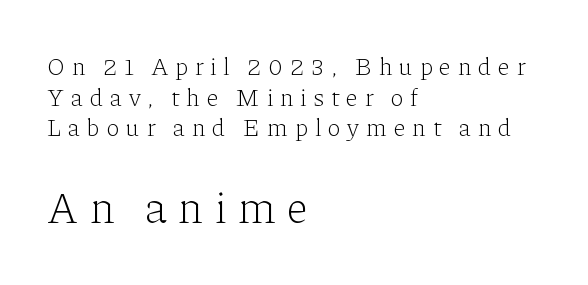
The image shows 44 px light serif type, upright; set left-aligned, line spacing 1.23x, unusually wide letter spacing (+0.27 em), not underlined; the second (bottom) block is 1.76x larger; low stroke contrast and a medium x-height.
